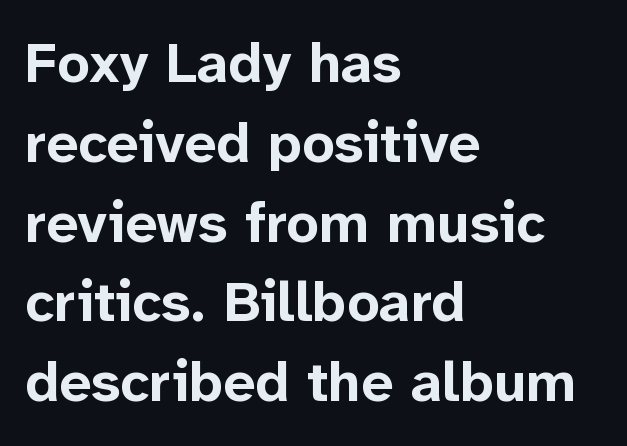
Q: Is the text bold? A: Yes.
Q: Is the text italic (slanted)? A: No, it is upright.
Q: Is the typeface a serif or a sans-serif typeface? A: Sans-serif.
Q: Is the text underlined? A: No.
Q: How is the paragraph aligned? A: Left-aligned.
Q: Is the spacing between letters normal or unusually wide? A: Normal.
Q: Is the spacing between lines tight, normal or loose? A: Normal.
Q: Width (condensed, normal, or wide)? A: Normal.
Q: Stroke contrast? A: Low.
Q: x-height? A: Medium.
Q: Monospaced? A: No.
